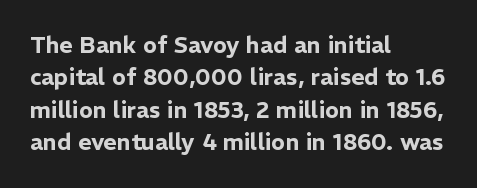
{"italic": "no", "underline": "no", "align": "left", "line_spacing": "normal", "line_spacing_ratio": 1.41, "letter_spacing": "normal", "letter_spacing_em": 0.0, "glyph_px": 23}
